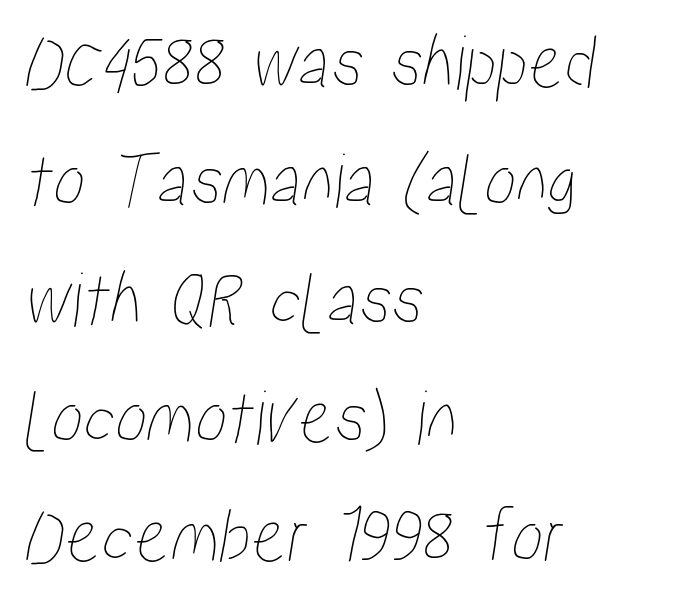
The image shows 80 px condensed type; set left-aligned, normal line spacing (1.48x), normal letter spacing, not underlined; low stroke contrast and a medium x-height.
